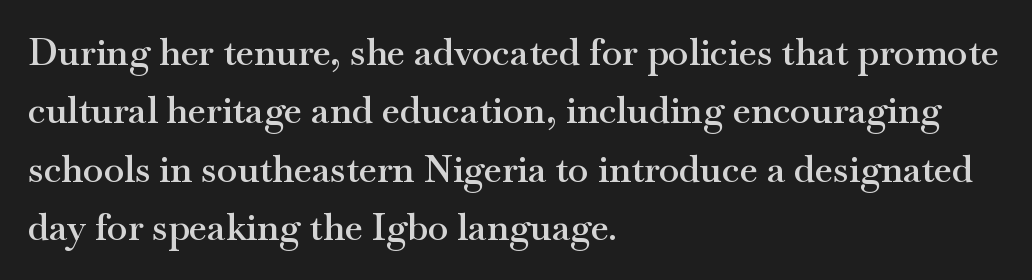
{"serif": "yes", "italic": "no", "bold": "semi", "weight": "semibold", "width": "wide", "stroke_contrast": "medium", "x_height": "small", "monospaced": "no", "underline": "no", "align": "left", "line_spacing": "normal", "line_spacing_ratio": 1.58, "letter_spacing": "normal", "letter_spacing_em": 0.0, "glyph_px": 37}
